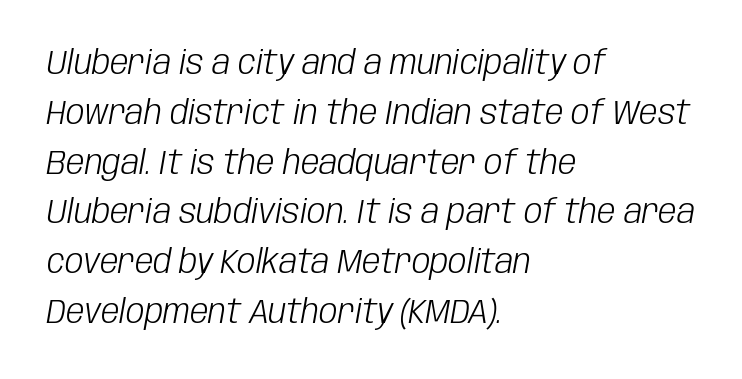
{"italic": "yes", "lean": "right", "slant_degrees": 10, "bold": "no", "weight": "light", "width": "condensed", "stroke_contrast": "low", "x_height": "large", "monospaced": "no", "underline": "no", "align": "left", "line_spacing": "normal", "line_spacing_ratio": 1.51, "letter_spacing": "normal", "letter_spacing_em": 0.0, "glyph_px": 33}
